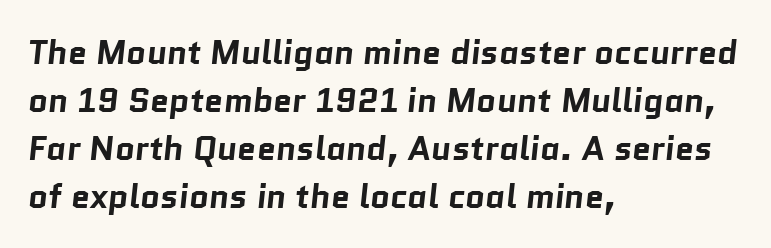
Caption: multi-line text, flush left, ragged right. How are the letters spaced? Ordinarily, with no added tracking. Horizontal bands of white between lines are of average thickness. A full-strength bold gives these letters their thick strokes.
